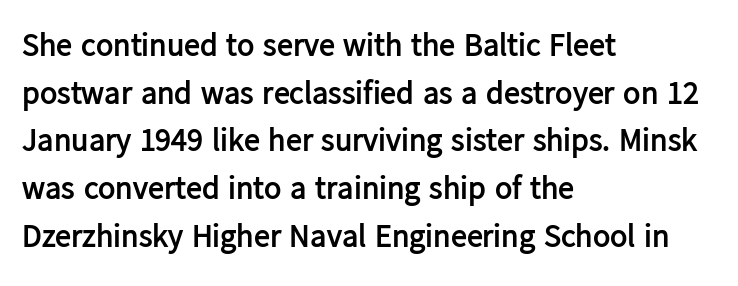
{"serif": "no", "italic": "no", "bold": "yes", "weight": "semibold", "width": "normal", "stroke_contrast": "low", "x_height": "medium", "monospaced": "no", "underline": "no", "align": "left", "line_spacing": "normal", "line_spacing_ratio": 1.49, "letter_spacing": "normal", "letter_spacing_em": 0.0, "glyph_px": 32}
